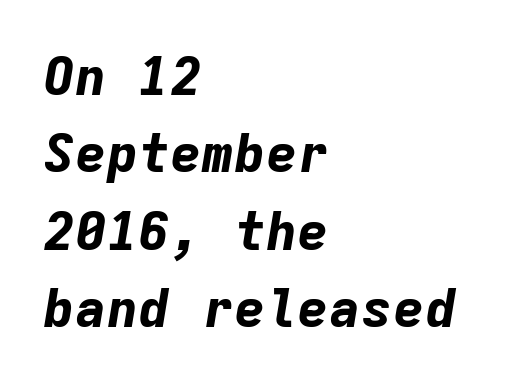
The passage shown is typed in a monospace face where columns stay perfectly aligned. The paragraph shown leans on its left margin. The line texture is even and compact thanks to regular tracking. You'd pick this weight for a headline — it's a proper bold. The zone under the glyphs is completely vacant. This block has exactly the height ordinary leading produces.
